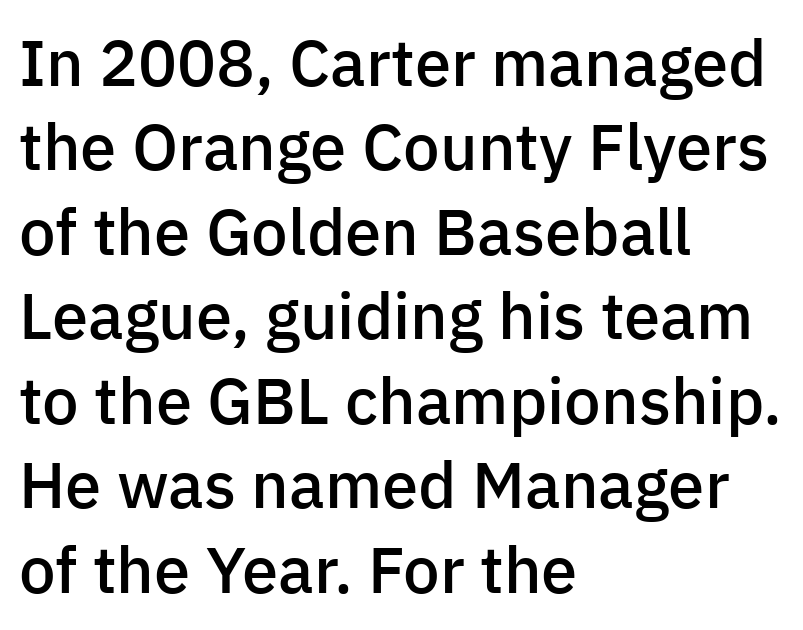
{"serif": "no", "italic": "no", "bold": "semi", "weight": "semibold", "width": "normal", "stroke_contrast": "low", "x_height": "medium", "monospaced": "no", "underline": "no", "align": "left", "line_spacing": "normal", "line_spacing_ratio": 1.3, "letter_spacing": "normal", "letter_spacing_em": 0.0, "glyph_px": 65}
